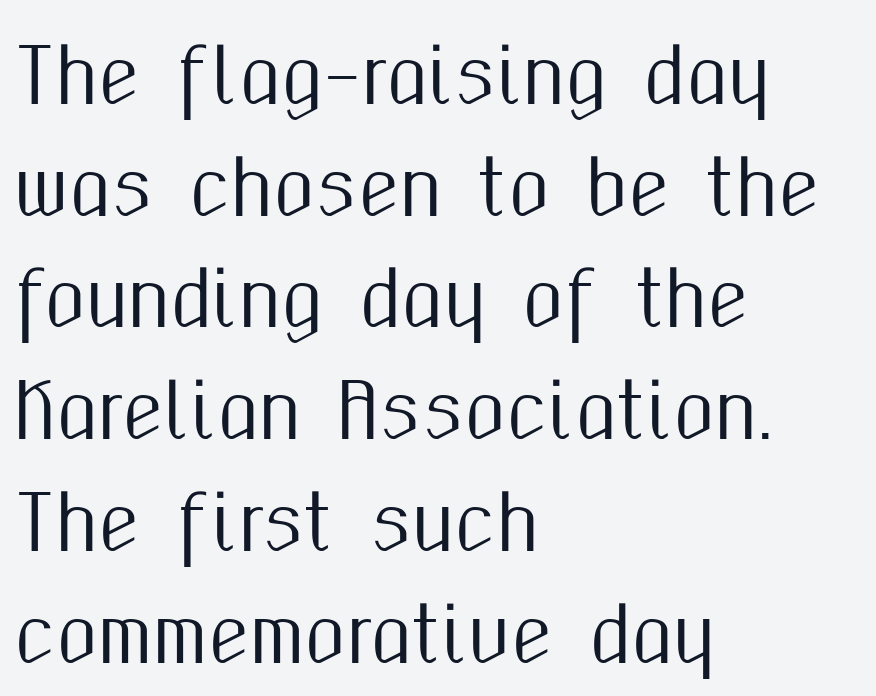
Q: Is the text italic (slanted)? A: No, it is upright.
Q: Is the typeface a serif or a sans-serif typeface? A: Sans-serif.
Q: Is the text underlined? A: No.
Q: How is the paragraph aligned? A: Left-aligned.
Q: Is the spacing between letters normal or unusually wide? A: Normal.
Q: Is the spacing between lines tight, normal or loose? A: Normal.
Q: Width (condensed, normal, or wide)? A: Condensed.
Q: Stroke contrast? A: Medium.
Q: x-height? A: Medium.
Q: Monospaced? A: No.
